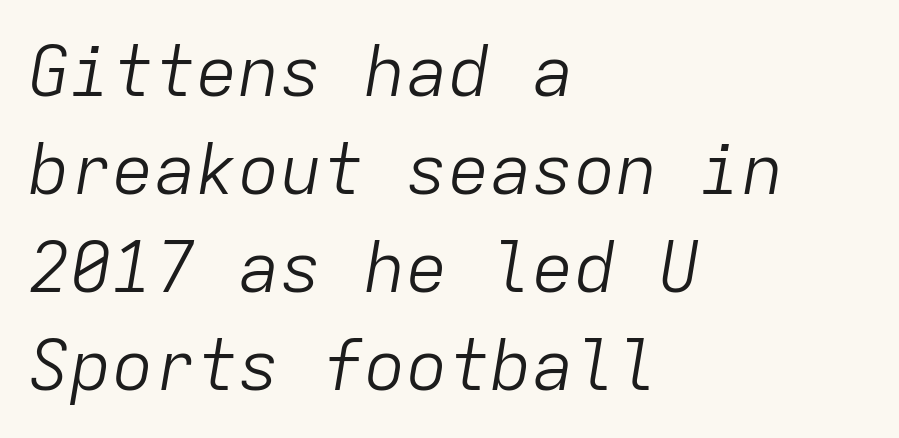
{"italic": "yes", "lean": "right", "slant_degrees": 9, "bold": "no", "weight": "light", "width": "normal", "stroke_contrast": "low", "x_height": "medium", "monospaced": "yes", "underline": "no", "align": "left", "line_spacing": "normal", "line_spacing_ratio": 1.4, "letter_spacing": "normal", "letter_spacing_em": 0.0, "glyph_px": 70}
